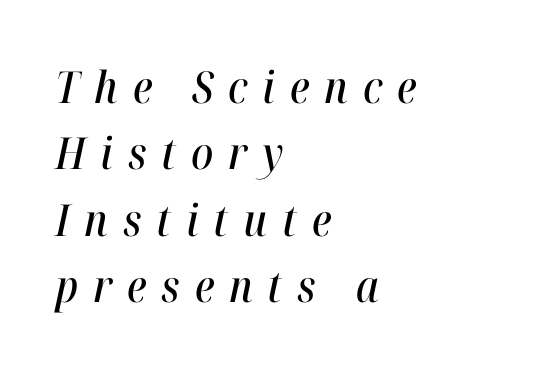
The image shows 44 px condensed type, italic (leaning right); set left-aligned, normal line spacing (1.51x), unusually wide letter spacing (+0.34 em), not underlined; high stroke contrast and a medium x-height.
